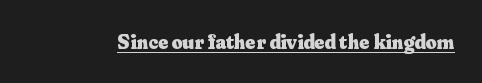
Q: Is the text bold? A: Yes.
Q: Is the text italic (slanted)? A: No, it is upright.
Q: Is the text underlined? A: Yes.
Q: Is the spacing between letters normal or unusually wide? A: Normal.
